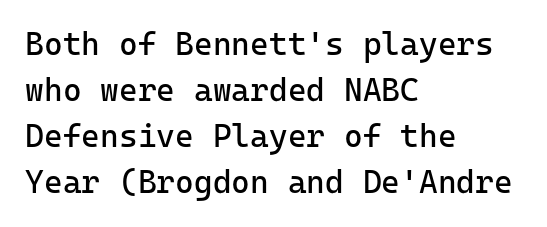
Q: Is the text bold? A: No.
Q: Is the text italic (slanted)? A: No, it is upright.
Q: Is the typeface a serif or a sans-serif typeface? A: Sans-serif.
Q: Is the text underlined? A: No.
Q: How is the paragraph aligned? A: Left-aligned.
Q: Is the spacing between letters normal or unusually wide? A: Normal.
Q: Is the spacing between lines tight, normal or loose? A: Normal.
Q: Width (condensed, normal, or wide)? A: Normal.
Q: Stroke contrast? A: Low.
Q: x-height? A: Medium.
